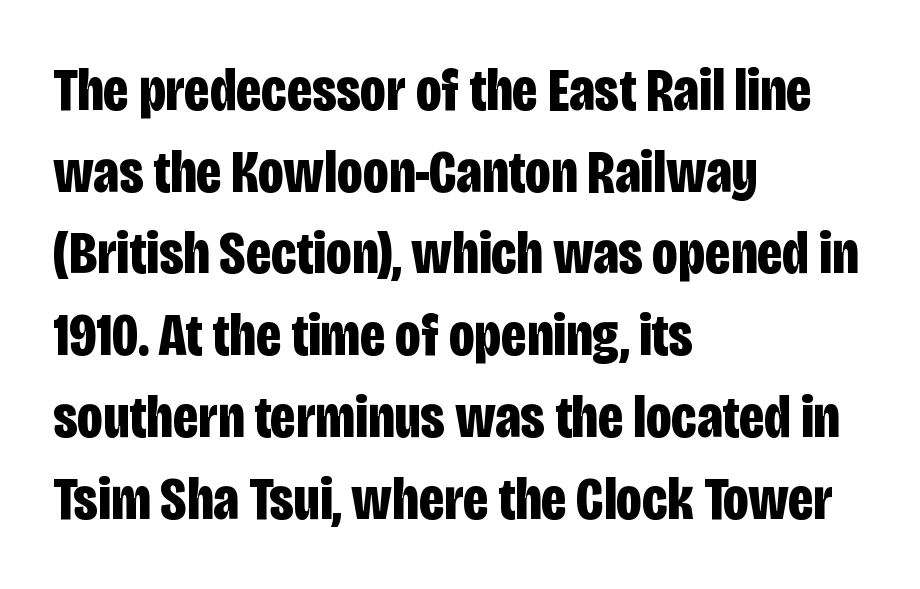
Q: Is the text bold? A: Yes.
Q: Is the text italic (slanted)? A: No, it is upright.
Q: Is the typeface a serif or a sans-serif typeface? A: Sans-serif.
Q: Is the text underlined? A: No.
Q: How is the paragraph aligned? A: Left-aligned.
Q: Is the spacing between letters normal or unusually wide? A: Normal.
Q: Is the spacing between lines tight, normal or loose? A: Normal.
Q: Width (condensed, normal, or wide)? A: Condensed.
Q: Stroke contrast? A: Low.
Q: x-height? A: Large.
Q: Monospaced? A: No.
